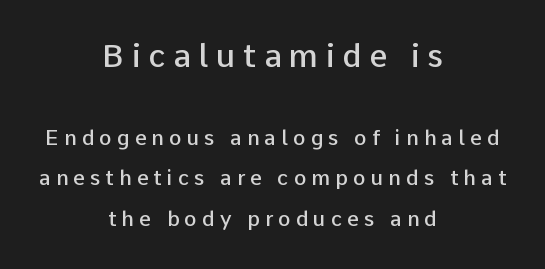
The image shows 32 px semibold sans-serif type, upright; set centered, loose line spacing (1.94x), unusually wide letter spacing (+0.24 em), not underlined; the first (top) block is 1.52x larger; low stroke contrast and a medium x-height.
